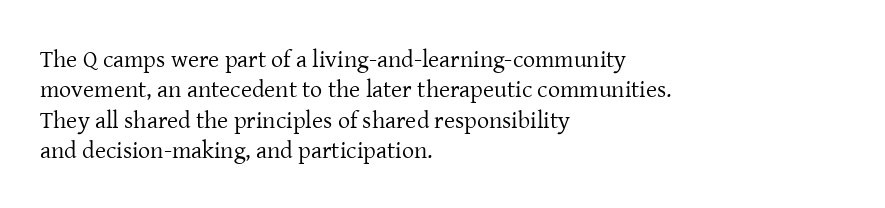
The type sits square on the baseline with zero lean. Only glyphs here, with clear space below each row. This sample is left-justified, so line endings fall wherever the words run out. Nothing unusual about the tracking: characters are spaced as the font intends. No extra ink here — the face is not bold.
